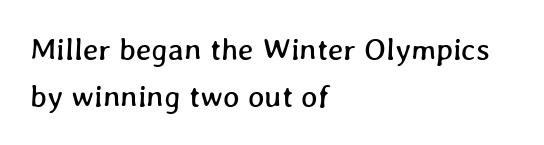
The image shows 31 px text type; set left-aligned, normal line spacing (1.51x), normal letter spacing, not underlined; low stroke contrast and a medium x-height.
